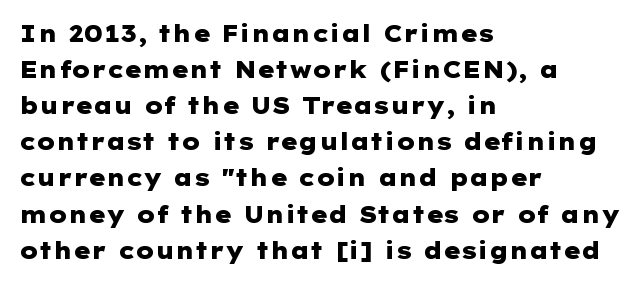
The image shows 23 px bold type, upright; set left-aligned, normal line spacing (1.57x), normal letter spacing, not underlined.
